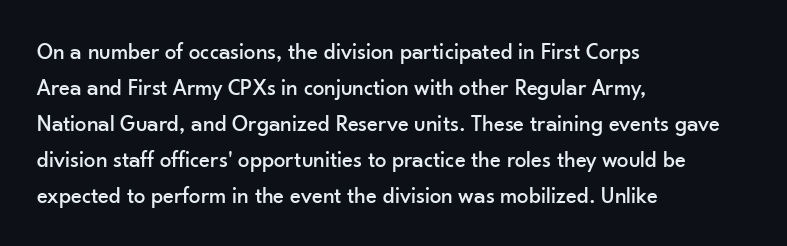
The passage shown has conventional tracking throughout. The axis of the letterforms is exactly vertical. In CSS terms this would be text-align: left. The area under the type is left untouched.
